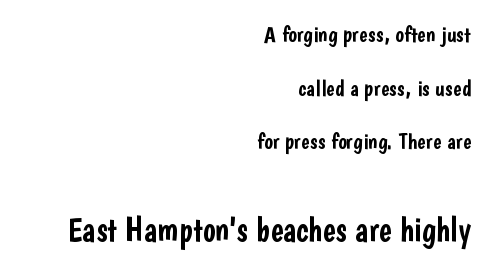
Q: Is the text italic (slanted)? A: No, it is upright.
Q: Is the typeface a serif or a sans-serif typeface? A: Sans-serif.
Q: Is the text underlined? A: No.
Q: How is the paragraph aligned? A: Right-aligned.
Q: Is the spacing between letters normal or unusually wide? A: Normal.
Q: Is the spacing between lines tight, normal or loose? A: Loose.
Q: Which block of text is set in a larger size, the first (top) or the second (bottom)? A: The second (bottom) one.
Q: Width (condensed, normal, or wide)? A: Condensed.
Q: Stroke contrast? A: Low.
Q: x-height? A: Medium.
Q: Monospaced? A: No.
